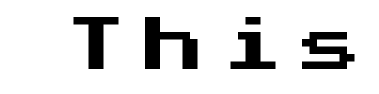
Q: Is the text italic (slanted)? A: No, it is upright.
Q: Is the typeface a serif or a sans-serif typeface? A: Sans-serif.
Q: Is the text underlined? A: No.
Q: Is the spacing between letters normal or unusually wide? A: Unusually wide.
Q: Width (condensed, normal, or wide)? A: Normal.
Q: Stroke contrast? A: Medium.
Q: x-height? A: Medium.
